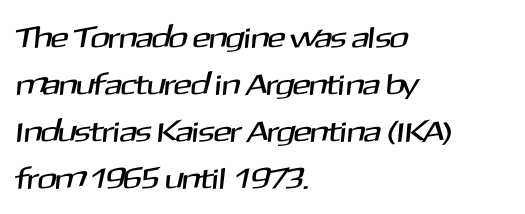
The image shows 30 px sans-serif type; set left-aligned, normal line spacing (1.57x), normal letter spacing, not underlined; medium stroke contrast and a medium x-height.
